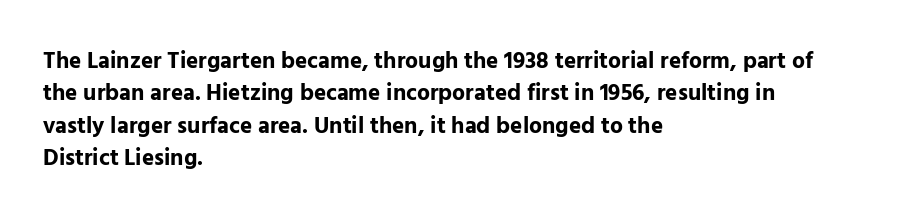
Q: Is the text bold? A: Yes.
Q: Is the text italic (slanted)? A: No, it is upright.
Q: Is the text underlined? A: No.
Q: How is the paragraph aligned? A: Left-aligned.
Q: Is the spacing between letters normal or unusually wide? A: Normal.
Q: Is the spacing between lines tight, normal or loose? A: Normal.
